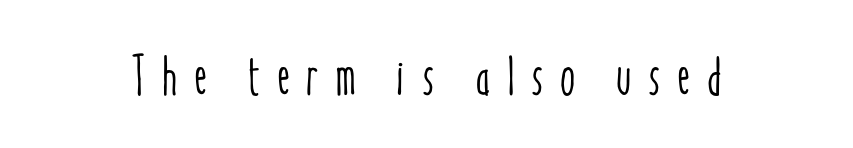
Posture: upright roman. Note the varied advance widths — an 'i' is clearly narrower than an 'm'. Substantial extra tracking has been applied to these lines. This rendering features lettering with no underline.
